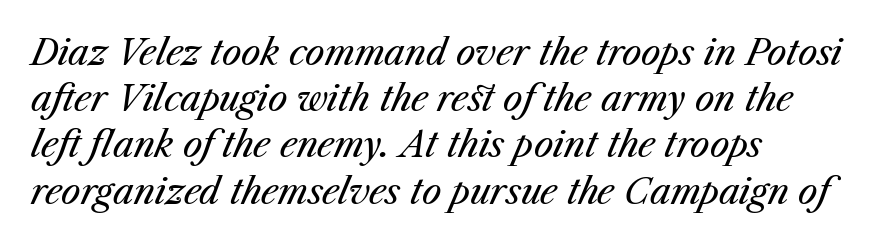
Line spacing here is normal. Alignment: flush left. Every character sits at an angle, as italics do. Ink coverage per letter is moderate at most.
